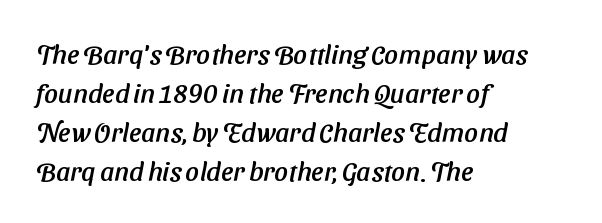
This block has exactly the height ordinary leading produces. Each word holds together tightly as a unit, with standard inter-letter gaps. In CSS terms this would be text-align: left. This rendering features lettering with no underline.
